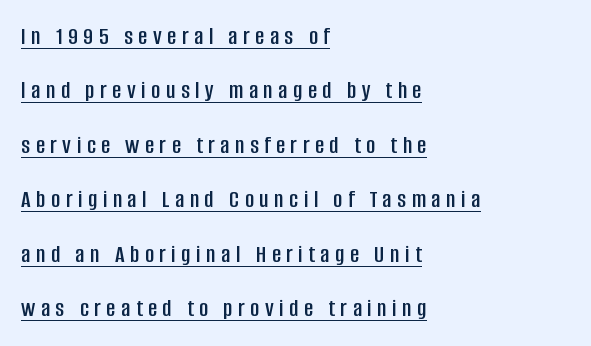
Q: Is the text italic (slanted)? A: No, it is upright.
Q: Is the text underlined? A: Yes.
Q: How is the paragraph aligned? A: Left-aligned.
Q: Is the spacing between letters normal or unusually wide? A: Unusually wide.
Q: Is the spacing between lines tight, normal or loose? A: Loose.
